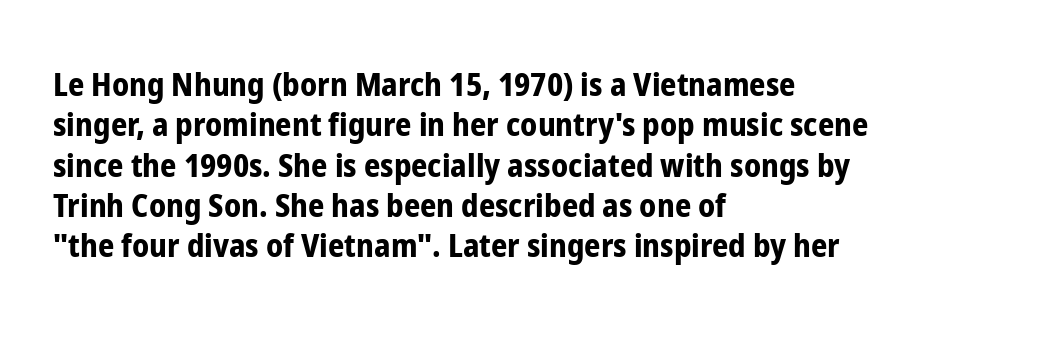
{"serif": "no", "italic": "no", "bold": "yes", "weight": "bold", "width": "condensed", "stroke_contrast": "low", "x_height": "medium", "monospaced": "no", "underline": "no", "align": "left", "line_spacing": "normal", "line_spacing_ratio": 1.26, "letter_spacing": "normal", "letter_spacing_em": 0.0, "glyph_px": 32}
